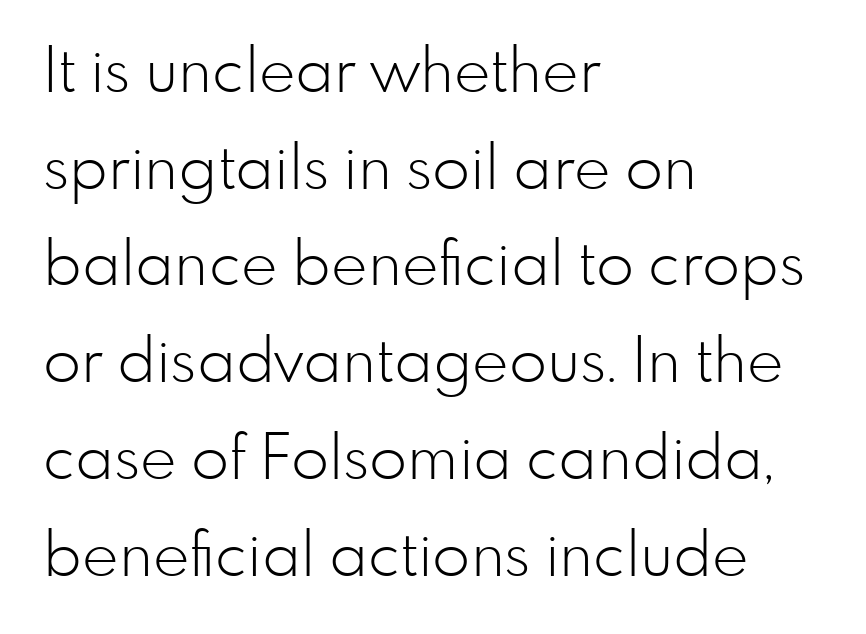
The image shows 62 px light sans-serif type, upright; set left-aligned, normal line spacing (1.56x), normal letter spacing, not underlined; low stroke contrast and a small x-height.
